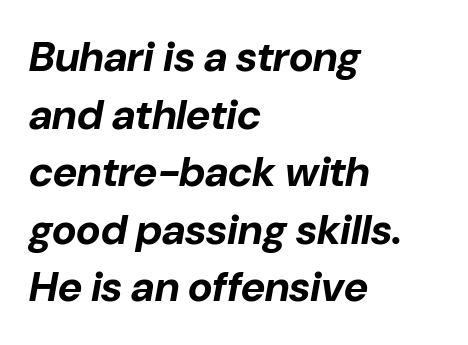
A dark, heavy texture on the line: the type is bold. A typesetter would mark this as italic. Unmarked baselines from the first word to the last. The compositor pushed each line to the left boundary. You could call the tracking neutral — neither tight nor loose.
